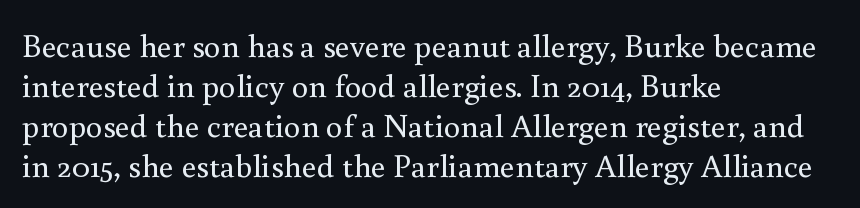
{"serif": "yes", "italic": "no", "bold": "no", "weight": "regular", "width": "normal", "stroke_contrast": "medium", "x_height": "small", "monospaced": "no", "underline": "no", "align": "left", "line_spacing_ratio": 1.21, "letter_spacing": "normal", "letter_spacing_em": 0.0, "glyph_px": 33}
